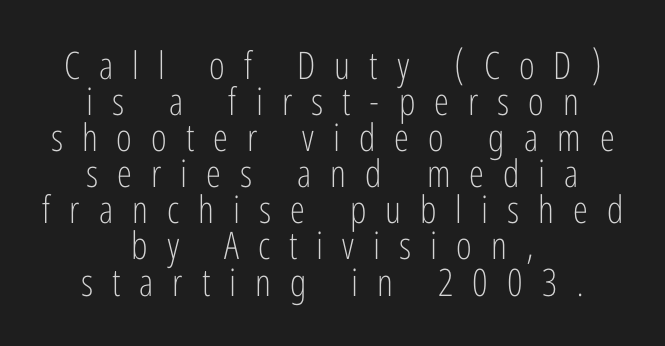
The image shows 38 px light, condensed sans-serif type, upright; set centered, tight line spacing (0.95x), unusually wide letter spacing (+0.5 em), not underlined; low stroke contrast and a medium x-height.
